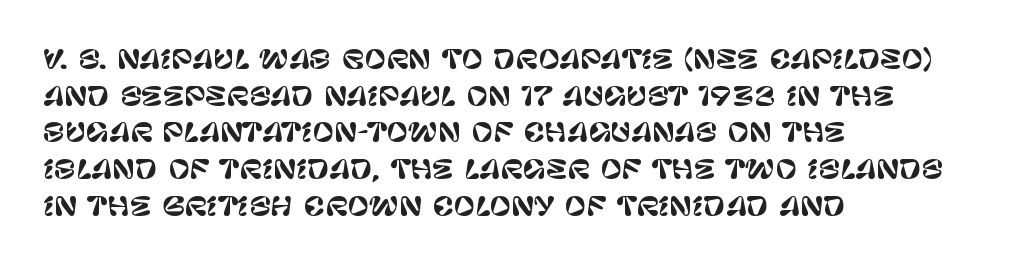
Q: Is the text italic (slanted)? A: Yes.
Q: Is the text underlined? A: No.
Q: How is the paragraph aligned? A: Left-aligned.
Q: Is the spacing between letters normal or unusually wide? A: Normal.
Q: Is the spacing between lines tight, normal or loose? A: Normal.
